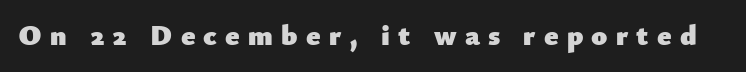
Q: Is the text bold? A: Yes.
Q: Is the text italic (slanted)? A: No, it is upright.
Q: Is the typeface a serif or a sans-serif typeface? A: Sans-serif.
Q: Is the text underlined? A: No.
Q: Is the spacing between letters normal or unusually wide? A: Unusually wide.
Q: Width (condensed, normal, or wide)? A: Normal.
Q: Stroke contrast? A: Low.
Q: x-height? A: Small.
Q: Monospaced? A: No.
